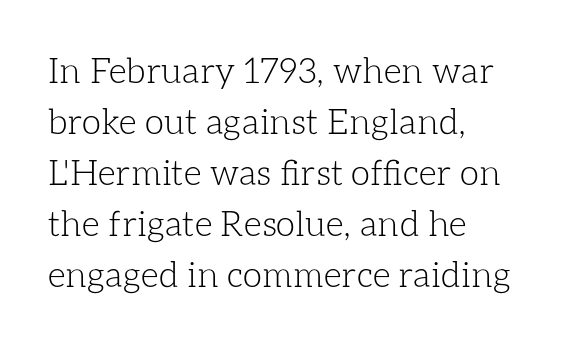
Characters follow at the spacing the type designer built in. The weight tops out at a normal text grade. Decoration check: the copy has no underline. Summary of vertical rhythm: regular, with standard interline spacing.
